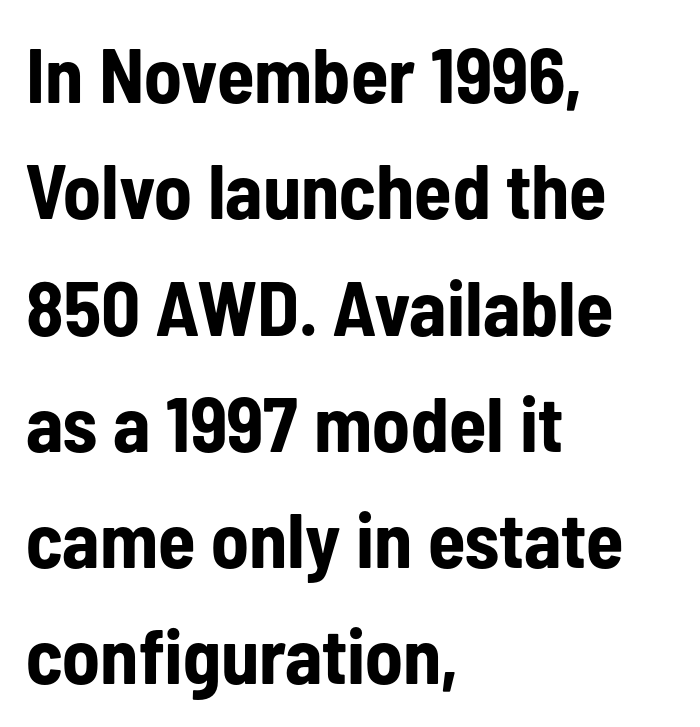
The image shows 77 px bold, condensed sans-serif type, upright; set left-aligned, normal line spacing (1.51x), normal letter spacing, not underlined; low stroke contrast and a medium x-height.
